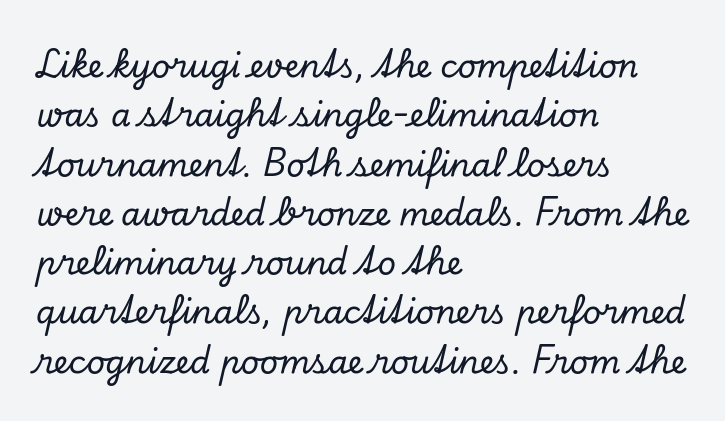
Q: Is the text italic (slanted)? A: Yes, it leans right by about 13 degrees.
Q: Is the typeface a serif or a sans-serif typeface? A: Serif.
Q: Is the text underlined? A: No.
Q: How is the paragraph aligned? A: Left-aligned.
Q: Is the spacing between letters normal or unusually wide? A: Normal.
Q: Is the spacing between lines tight, normal or loose? A: Normal.
Q: Width (condensed, normal, or wide)? A: Normal.
Q: Stroke contrast? A: Low.
Q: x-height? A: Small.
Q: Monospaced? A: No.
